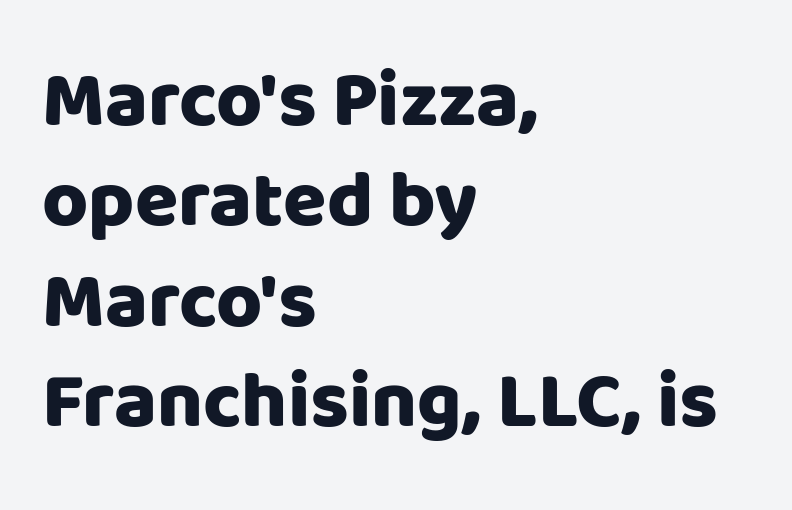
Q: Is the text bold? A: Yes.
Q: Is the text italic (slanted)? A: No, it is upright.
Q: Is the typeface a serif or a sans-serif typeface? A: Sans-serif.
Q: Is the text underlined? A: No.
Q: How is the paragraph aligned? A: Left-aligned.
Q: Is the spacing between letters normal or unusually wide? A: Normal.
Q: Is the spacing between lines tight, normal or loose? A: Normal.
Q: Width (condensed, normal, or wide)? A: Normal.
Q: Stroke contrast? A: Low.
Q: x-height? A: Large.
Q: Monospaced? A: No.
